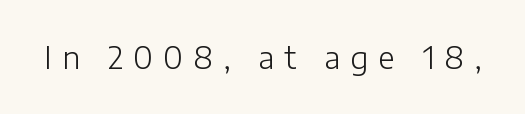
Q: Is the text bold? A: No.
Q: Is the text italic (slanted)? A: No, it is upright.
Q: Is the typeface a serif or a sans-serif typeface? A: Sans-serif.
Q: Is the text underlined? A: No.
Q: Is the spacing between letters normal or unusually wide? A: Unusually wide.
Q: Width (condensed, normal, or wide)? A: Normal.
Q: Stroke contrast? A: Low.
Q: x-height? A: Medium.
Q: Monospaced? A: No.
